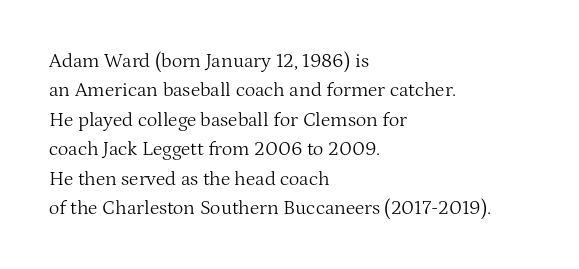
Q: Is the text bold? A: No.
Q: Is the text italic (slanted)? A: No, it is upright.
Q: Is the text underlined? A: No.
Q: How is the paragraph aligned? A: Left-aligned.
Q: Is the spacing between letters normal or unusually wide? A: Normal.
Q: Is the spacing between lines tight, normal or loose? A: Normal.
